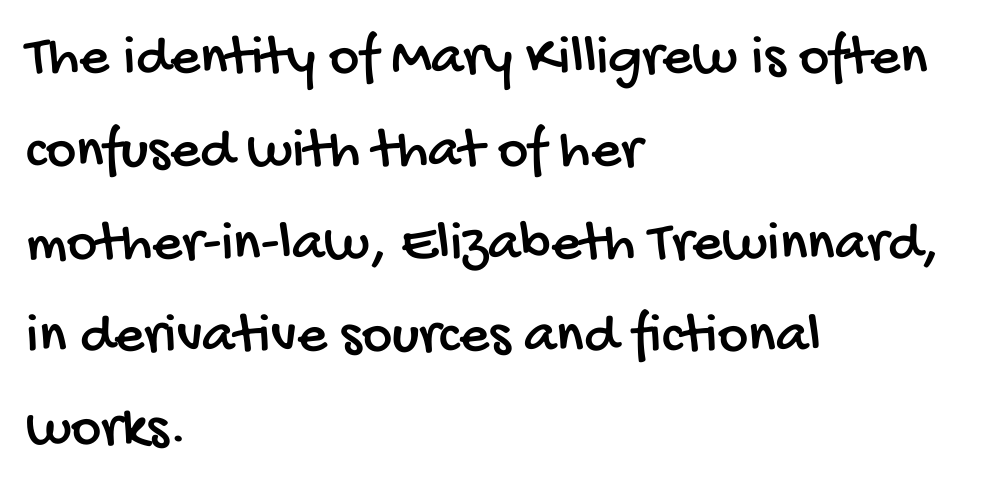
The image shows 58 px condensed sans-serif type; set left-aligned, normal line spacing (1.6x), normal letter spacing, not underlined; low stroke contrast and a large x-height.
